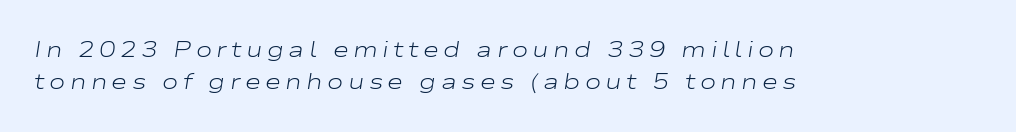
{"italic": "yes", "lean": "right", "slant_degrees": 9, "bold": "no", "underline": "no", "align": "left", "line_spacing": "normal", "line_spacing_ratio": 1.47, "letter_spacing": "wide", "letter_spacing_em": 0.2, "glyph_px": 22}
